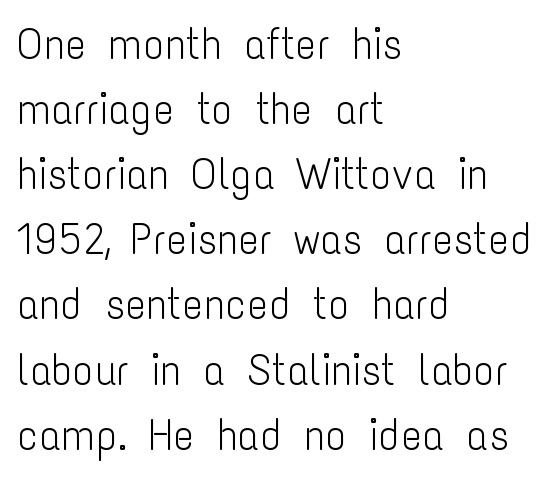
{"serif": "no", "italic": "no", "bold": "no", "weight": "light", "width": "condensed", "stroke_contrast": "low", "x_height": "medium", "monospaced": "no", "underline": "no", "align": "left", "line_spacing": "normal", "line_spacing_ratio": 1.48, "letter_spacing": "normal", "letter_spacing_em": 0.0, "glyph_px": 44}
